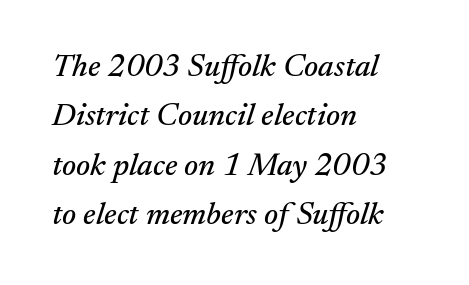
{"serif": "yes", "italic": "yes", "lean": "right", "slant_degrees": 17, "width": "normal", "stroke_contrast": "medium", "x_height": "small", "monospaced": "no", "underline": "no", "align": "left", "line_spacing": "normal", "line_spacing_ratio": 1.54, "letter_spacing": "normal", "letter_spacing_em": 0.0, "glyph_px": 32}
